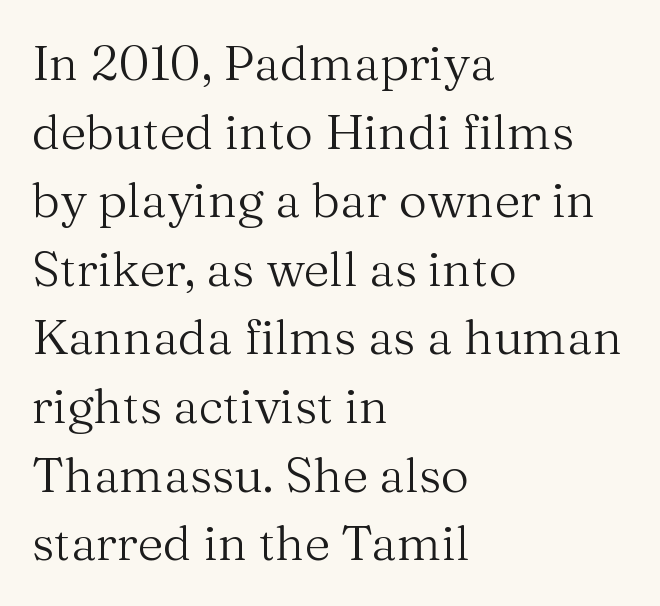
{"serif": "yes", "italic": "no", "bold": "no", "weight": "regular", "width": "normal", "stroke_contrast": "medium", "x_height": "medium", "monospaced": "no", "underline": "no", "align": "left", "line_spacing": "normal", "line_spacing_ratio": 1.4, "letter_spacing": "normal", "letter_spacing_em": 0.0, "glyph_px": 49}
